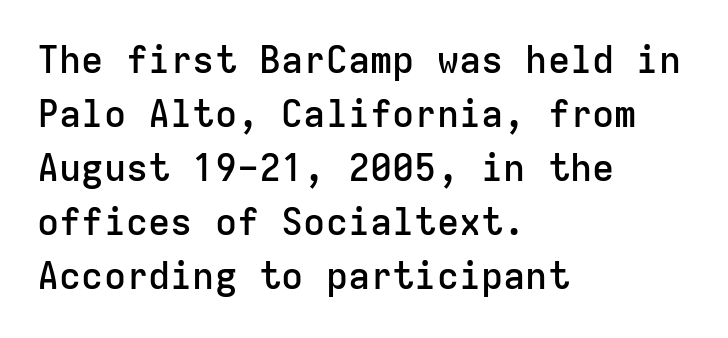
Q: Is the text bold? A: Semi-bold.
Q: Is the text italic (slanted)? A: No, it is upright.
Q: Is the typeface a serif or a sans-serif typeface? A: Sans-serif.
Q: Is the text underlined? A: No.
Q: How is the paragraph aligned? A: Left-aligned.
Q: Is the spacing between letters normal or unusually wide? A: Normal.
Q: Is the spacing between lines tight, normal or loose? A: Normal.
Q: Width (condensed, normal, or wide)? A: Normal.
Q: Stroke contrast? A: Low.
Q: x-height? A: Medium.
Q: Monospaced? A: Yes.
